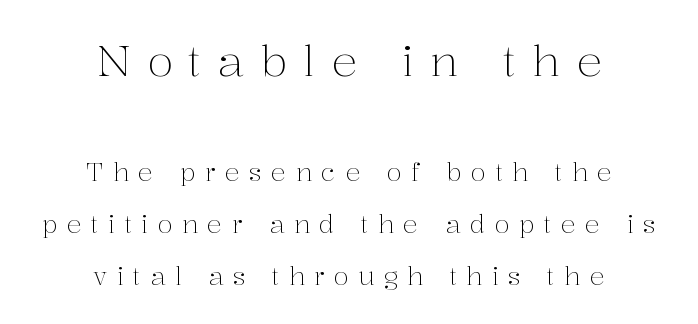
{"serif": "yes", "italic": "no", "bold": "no", "weight": "light", "width": "normal", "stroke_contrast": "medium", "x_height": "medium", "monospaced": "no", "underline": "no", "align": "center", "line_spacing": "loose", "line_spacing_ratio": 2.07, "letter_spacing": "wide", "letter_spacing_em": 0.37, "larger_block": "first", "size_ratio": 1.72, "glyph_px": 43}
